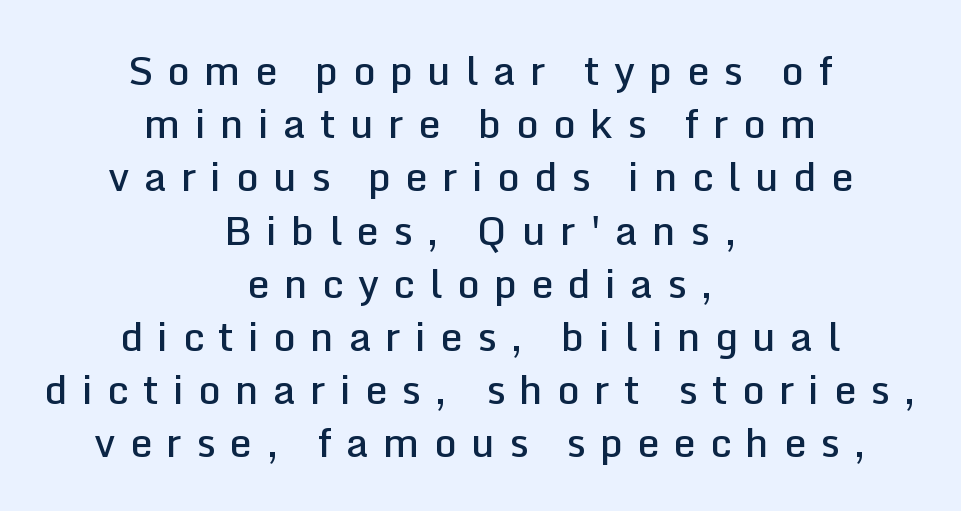
The image shows 40 px semibold sans-serif type, upright; set centered, normal line spacing (1.33x), unusually wide letter spacing (+0.35 em), not underlined; low stroke contrast and a medium x-height.
